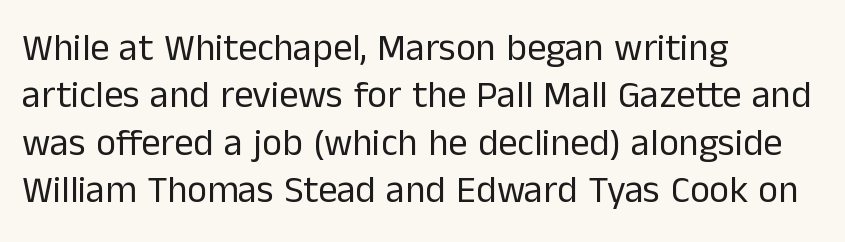
The image shows 38 px regular-weight sans-serif type, upright; set left-aligned, normal line spacing (1.25x), normal letter spacing, not underlined; low stroke contrast and a medium x-height.
